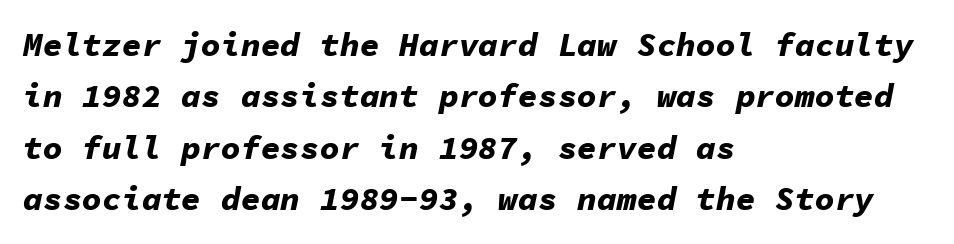
There is no visible air inserted between adjacent glyphs. The typography opts for an oblique posture over an upright one. Just letters on the line, the space beneath them empty. Leading: standard. The text block is weighted toward the left margin, trailing off unevenly rightward. How heavy is the stroke? Heavy — this is a bold.
